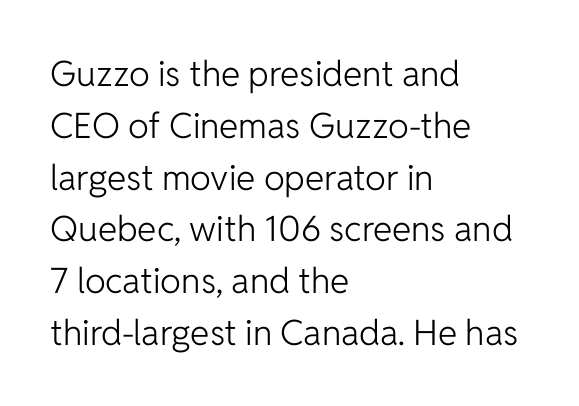
Q: Is the text bold? A: No.
Q: Is the text italic (slanted)? A: No, it is upright.
Q: Is the typeface a serif or a sans-serif typeface? A: Sans-serif.
Q: Is the text underlined? A: No.
Q: How is the paragraph aligned? A: Left-aligned.
Q: Is the spacing between letters normal or unusually wide? A: Normal.
Q: Is the spacing between lines tight, normal or loose? A: Normal.
Q: Width (condensed, normal, or wide)? A: Normal.
Q: Stroke contrast? A: Low.
Q: x-height? A: Medium.
Q: Monospaced? A: No.
